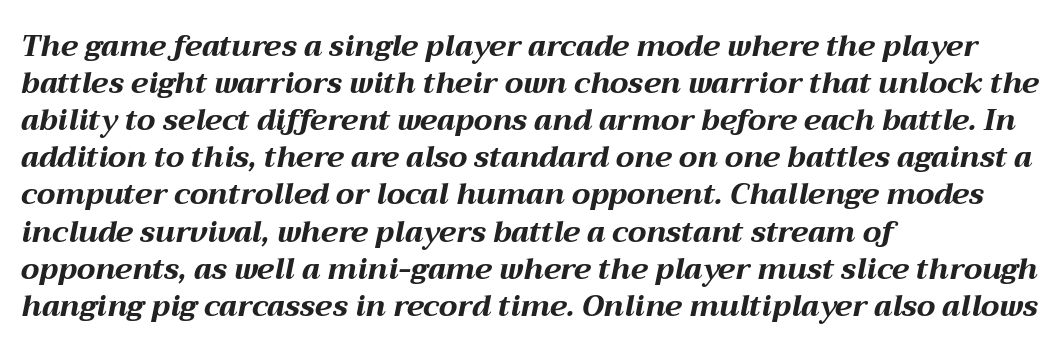
The image shows 29 px bold, wide type, italic (leaning right); set left-aligned, normal line spacing (1.28x), normal letter spacing, not underlined; medium stroke contrast and a medium x-height.
